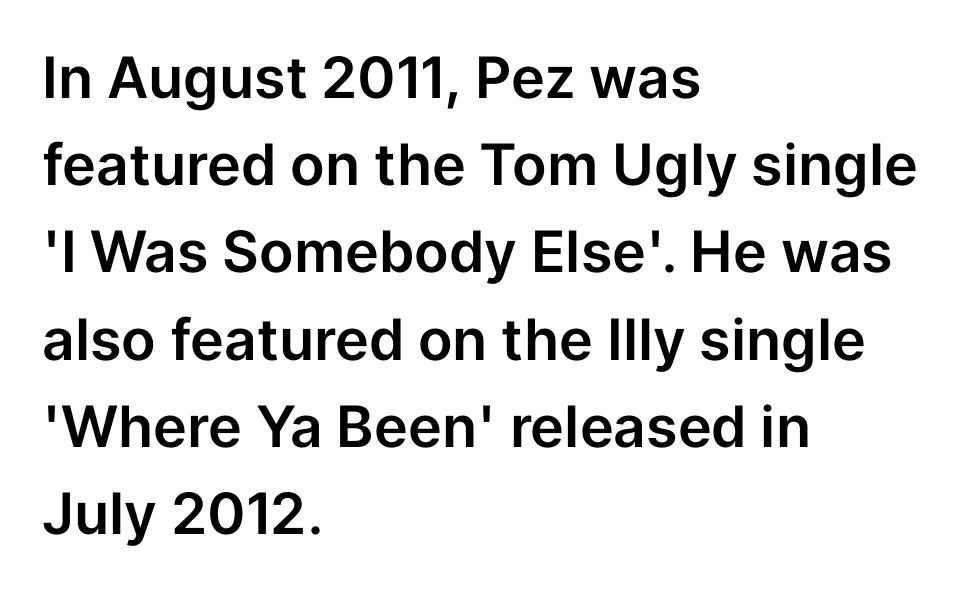
The font family rendered here belongs to the sans-serif group. Short note: letters normally spaced. The zone under the glyphs is completely vacant. Vertical spacing — default. The typesetter chose a ragged-right arrangement here.
